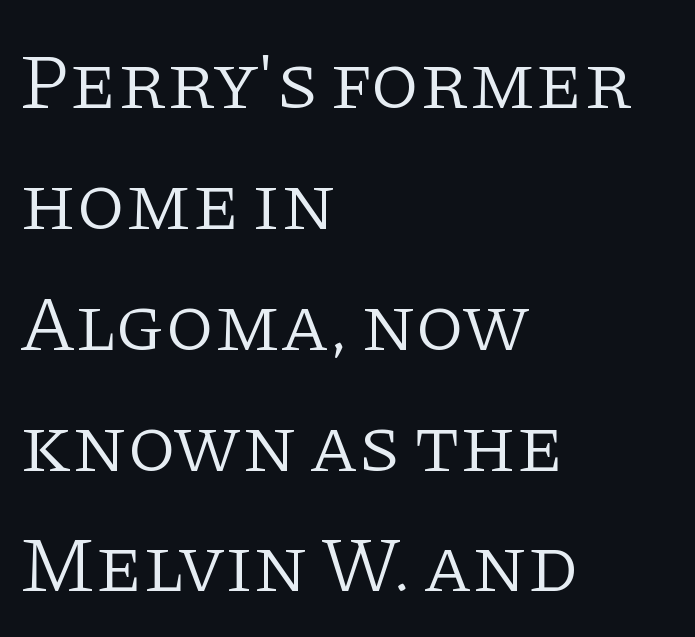
{"serif": "yes", "italic": "no", "bold": "no", "weight": "light", "width": "normal", "stroke_contrast": "low", "x_height": "large", "monospaced": "no", "underline": "no", "align": "left", "line_spacing": "normal", "line_spacing_ratio": 1.53, "letter_spacing": "normal", "letter_spacing_em": 0.0, "glyph_px": 79}
